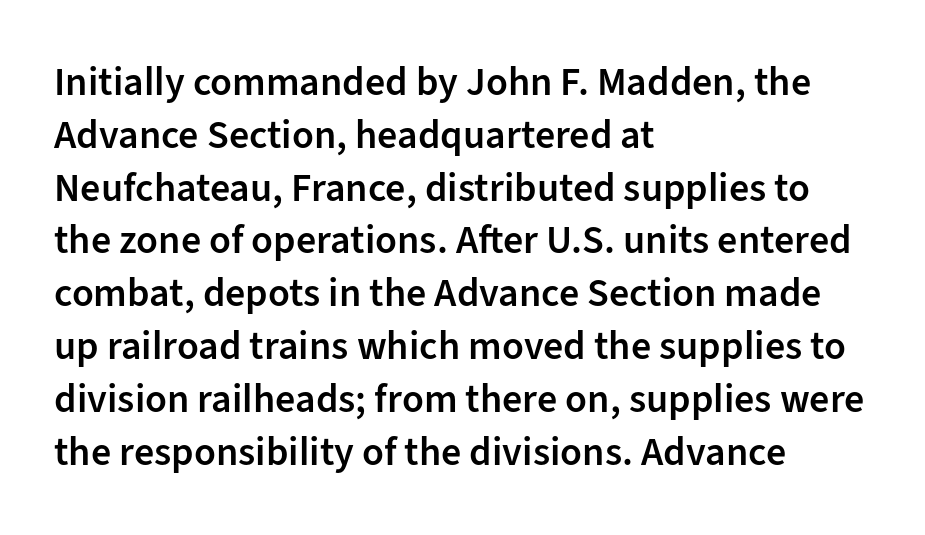
The tracking reads as untouched default to a designer's eye. How heavy is the stroke? Medium-heavy — a semibold, shy of bold. Varying glyph widths throughout — classic text-font behaviour. A typesetter would mark this as roman, not italic.
